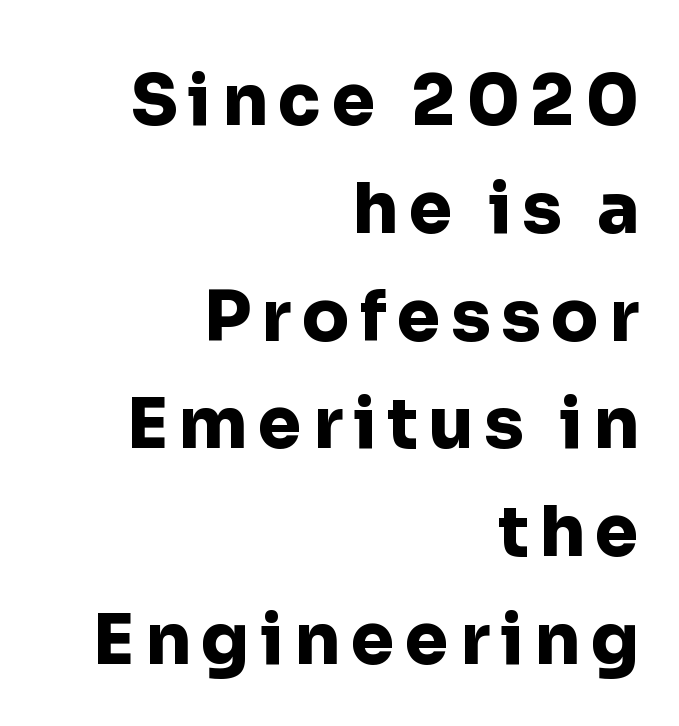
The passage shown stacks its lines at a standard gap. Note the varied advance widths — an 'i' is clearly narrower than an 'm'. The space beneath each line is pristine and unruled. Tall strokes in this sample are plumb rather than angled. The passage shown is typeset with a sans-serif family. Its strokes are broad and dark, the hallmark of bold type.
